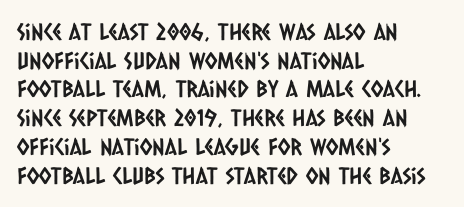
{"underline": "no", "align": "left", "line_spacing": "normal", "line_spacing_ratio": 1.25, "letter_spacing": "normal", "letter_spacing_em": 0.0, "glyph_px": 23}
